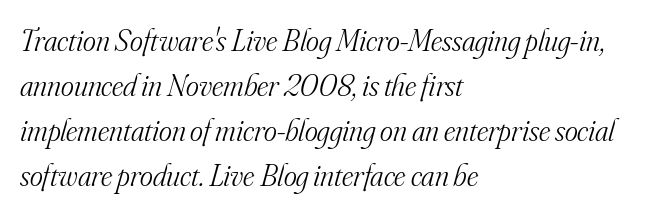
{"serif": "yes", "italic": "yes", "lean": "right", "slant_degrees": 16, "bold": "no", "weight": "light", "width": "normal", "stroke_contrast": "medium", "x_height": "small", "monospaced": "no", "underline": "no", "align": "left", "line_spacing": "normal", "line_spacing_ratio": 1.45, "letter_spacing": "normal", "letter_spacing_em": 0.0, "glyph_px": 31}
